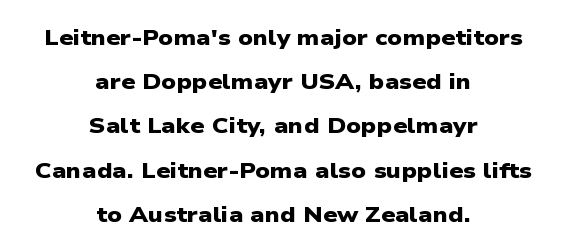
{"bold": "yes", "underline": "no", "align": "center", "line_spacing": "loose", "line_spacing_ratio": 2.01, "letter_spacing": "normal", "letter_spacing_em": 0.0, "glyph_px": 22}
